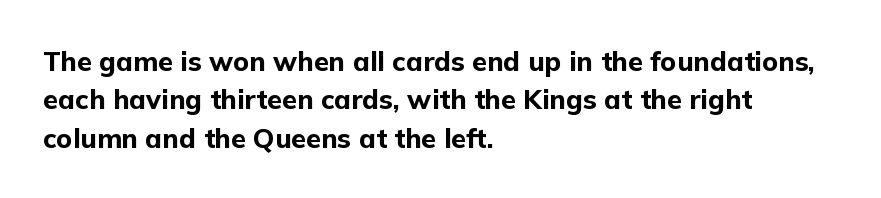
Q: Is the text bold? A: Yes.
Q: Is the text italic (slanted)? A: No, it is upright.
Q: Is the text underlined? A: No.
Q: How is the paragraph aligned? A: Left-aligned.
Q: Is the spacing between letters normal or unusually wide? A: Normal.
Q: Is the spacing between lines tight, normal or loose? A: Normal.
